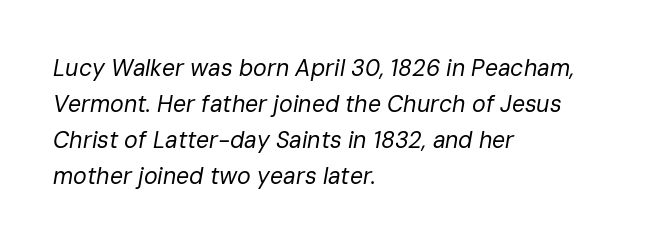
The image shows 23 px text type, italic (leaning right); set left-aligned, normal line spacing (1.56x), normal letter spacing, not underlined.
